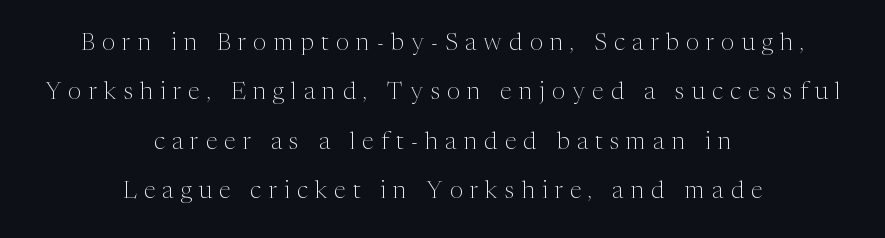
Centered paragraph, ragged on both sides. Is the stroke heavy? The answer is a plain regular-or-lighter. Is there any slant? The stems are plumb. The zone under the glyphs is completely vacant. If you measured baseline to baseline, you'd find a long distance. Honestly, the letter spacing is so wide it's the main thing you notice.
